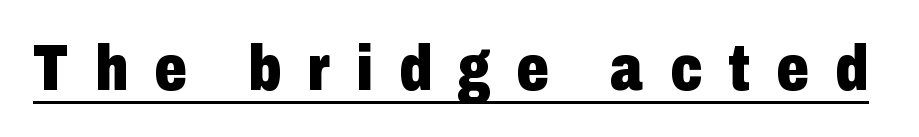
Q: Is the text bold? A: Yes.
Q: Is the text italic (slanted)? A: No, it is upright.
Q: Is the typeface a serif or a sans-serif typeface? A: Sans-serif.
Q: Is the text underlined? A: Yes.
Q: Is the spacing between letters normal or unusually wide? A: Unusually wide.
Q: Width (condensed, normal, or wide)? A: Condensed.
Q: Stroke contrast? A: Low.
Q: x-height? A: Medium.
Q: Monospaced? A: No.
